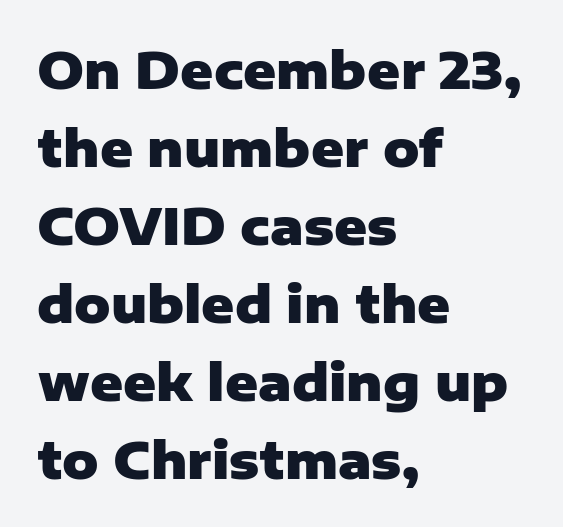
Q: Is the text bold? A: Yes.
Q: Is the text italic (slanted)? A: No, it is upright.
Q: Is the typeface a serif or a sans-serif typeface? A: Sans-serif.
Q: Is the text underlined? A: No.
Q: How is the paragraph aligned? A: Left-aligned.
Q: Is the spacing between letters normal or unusually wide? A: Normal.
Q: Is the spacing between lines tight, normal or loose? A: Normal.
Q: Width (condensed, normal, or wide)? A: Normal.
Q: Stroke contrast? A: Low.
Q: x-height? A: Medium.
Q: Monospaced? A: No.
